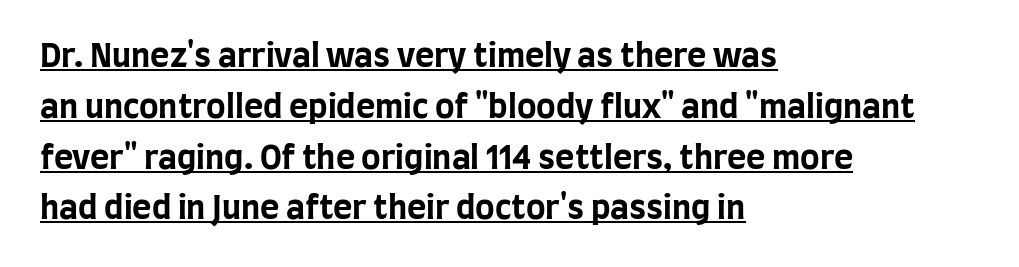
How would I describe the line gaps? Plain and ordinary. The string is rendered with underlining switched on. Every stem runs plumb, perpendicular to the baseline. Compared with typical body copy, the letter spacing here is the same. Strokes here are thick enough to call this a true bold. The paragraph shown leans on its left margin.
